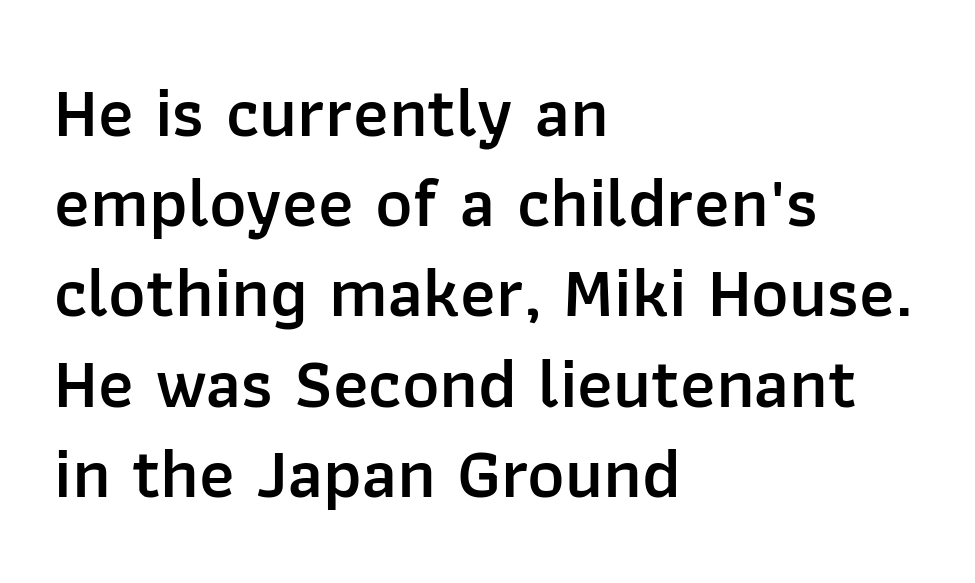
Q: Is the text bold? A: Semi-bold.
Q: Is the text italic (slanted)? A: No, it is upright.
Q: Is the typeface a serif or a sans-serif typeface? A: Sans-serif.
Q: Is the text underlined? A: No.
Q: How is the paragraph aligned? A: Left-aligned.
Q: Is the spacing between letters normal or unusually wide? A: Normal.
Q: Is the spacing between lines tight, normal or loose? A: Normal.
Q: Width (condensed, normal, or wide)? A: Normal.
Q: Stroke contrast? A: Low.
Q: x-height? A: Medium.
Q: Monospaced? A: No.
